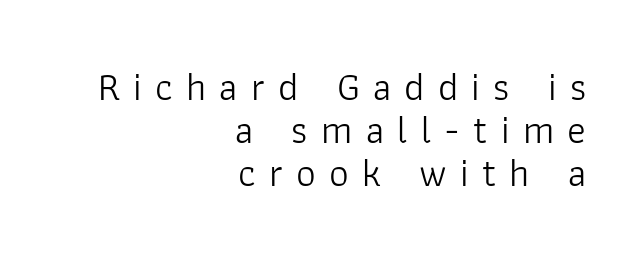
Q: Is the text bold? A: No.
Q: Is the text italic (slanted)? A: No, it is upright.
Q: Is the typeface a serif or a sans-serif typeface? A: Sans-serif.
Q: Is the text underlined? A: No.
Q: How is the paragraph aligned? A: Right-aligned.
Q: Is the spacing between letters normal or unusually wide? A: Unusually wide.
Q: Is the spacing between lines tight, normal or loose? A: Tight.
Q: Width (condensed, normal, or wide)? A: Normal.
Q: Stroke contrast? A: Low.
Q: x-height? A: Medium.
Q: Monospaced? A: No.
